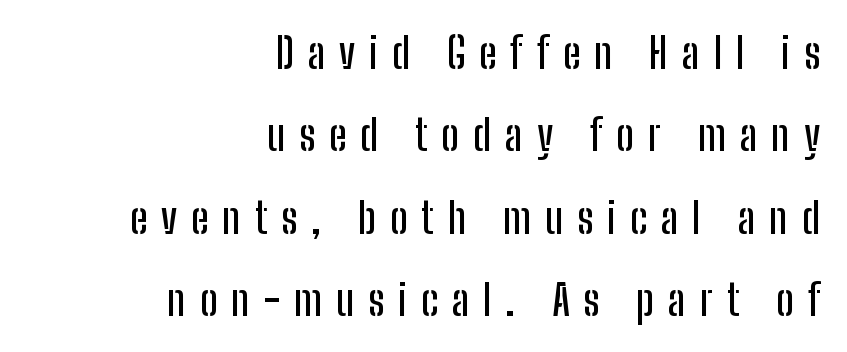
{"serif": "no", "italic": "no", "width": "condensed", "stroke_contrast": "low", "x_height": "medium", "monospaced": "no", "underline": "no", "align": "right", "line_spacing": "loose", "line_spacing_ratio": 1.96, "letter_spacing": "wide", "letter_spacing_em": 0.33, "glyph_px": 42}
